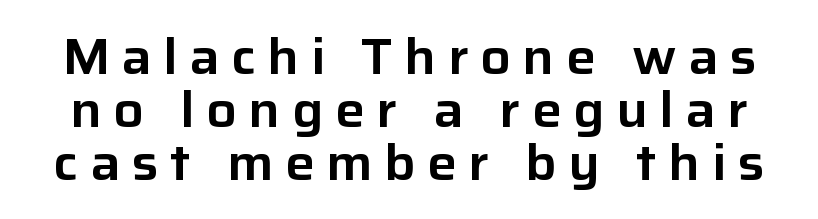
Q: Is the text italic (slanted)? A: No, it is upright.
Q: Is the typeface a serif or a sans-serif typeface? A: Sans-serif.
Q: Is the text underlined? A: No.
Q: Is the spacing between letters normal or unusually wide? A: Unusually wide.
Q: Is the spacing between lines tight, normal or loose? A: Tight.
Q: Width (condensed, normal, or wide)? A: Normal.
Q: Stroke contrast? A: Low.
Q: x-height? A: Medium.
Q: Monospaced? A: No.
